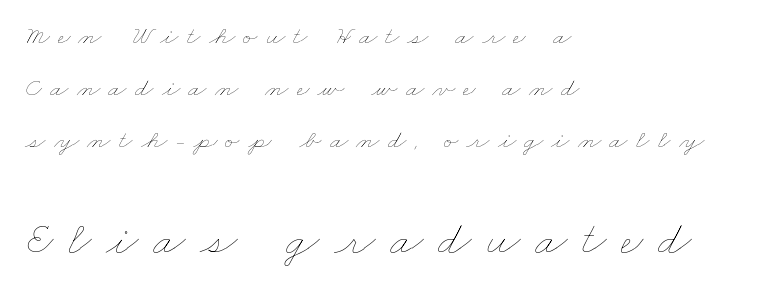
{"bold": "no", "weight": "thin", "width": "wide", "stroke_contrast": "low", "x_height": "small", "monospaced": "no", "underline": "no", "align": "left", "line_spacing": "loose", "line_spacing_ratio": 1.93, "letter_spacing": "wide", "letter_spacing_em": 0.3, "larger_block": "second", "size_ratio": 1.78, "glyph_px": 48}
